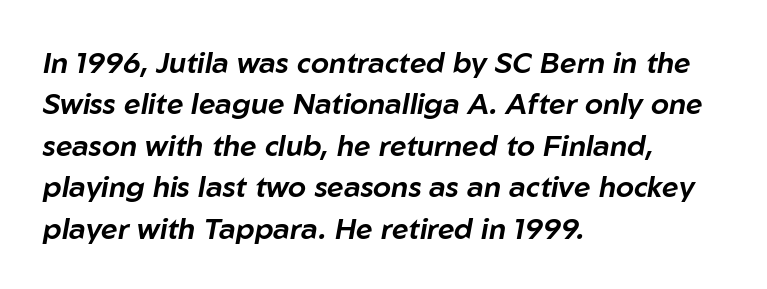
The image shows 29 px text type, italic (leaning right); set left-aligned, normal line spacing (1.43x), normal letter spacing, not underlined; low stroke contrast and a medium x-height.
